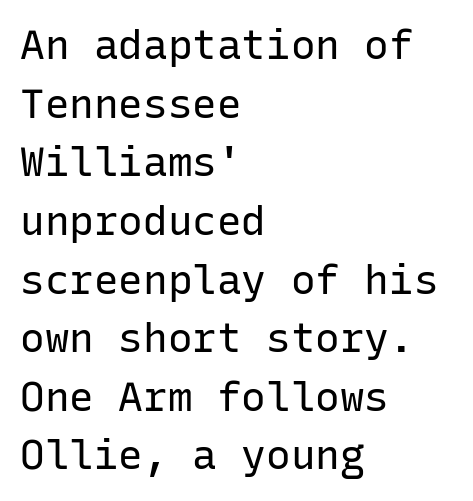
Successive baselines arrive at the customary interval. These lines stack with their left ends in a neat column. No chunkiness to these letters — they're not bold. Stroke terminals: plain, sans-serif. Tall strokes in this sample are plumb rather than angled.
